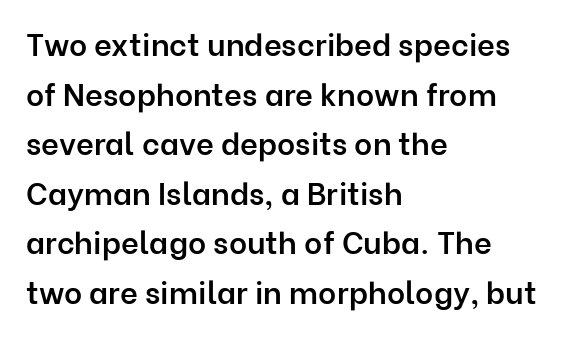
Q: Is the text bold? A: Semi-bold.
Q: Is the text italic (slanted)? A: No, it is upright.
Q: Is the typeface a serif or a sans-serif typeface? A: Sans-serif.
Q: Is the text underlined? A: No.
Q: How is the paragraph aligned? A: Left-aligned.
Q: Is the spacing between letters normal or unusually wide? A: Normal.
Q: Is the spacing between lines tight, normal or loose? A: Normal.
Q: Width (condensed, normal, or wide)? A: Normal.
Q: Stroke contrast? A: Low.
Q: x-height? A: Medium.
Q: Monospaced? A: No.
